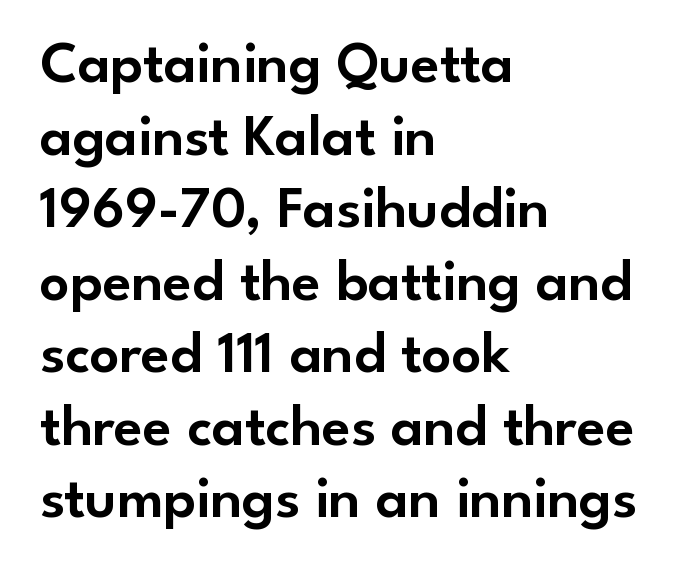
Characters follow at the spacing the type designer built in. The ragged edge is on the right, which tells us the setting is flush left. Tall strokes in this sample are plumb rather than angled. The font family rendered here belongs to the sans-serif group.
